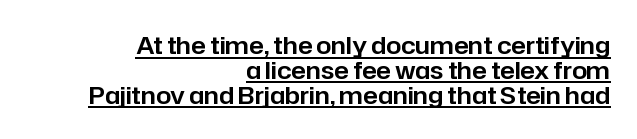
{"italic": "no", "underline": "yes", "align": "right", "line_spacing": "tight", "line_spacing_ratio": 1.04, "letter_spacing": "normal", "letter_spacing_em": 0.0, "glyph_px": 24}
